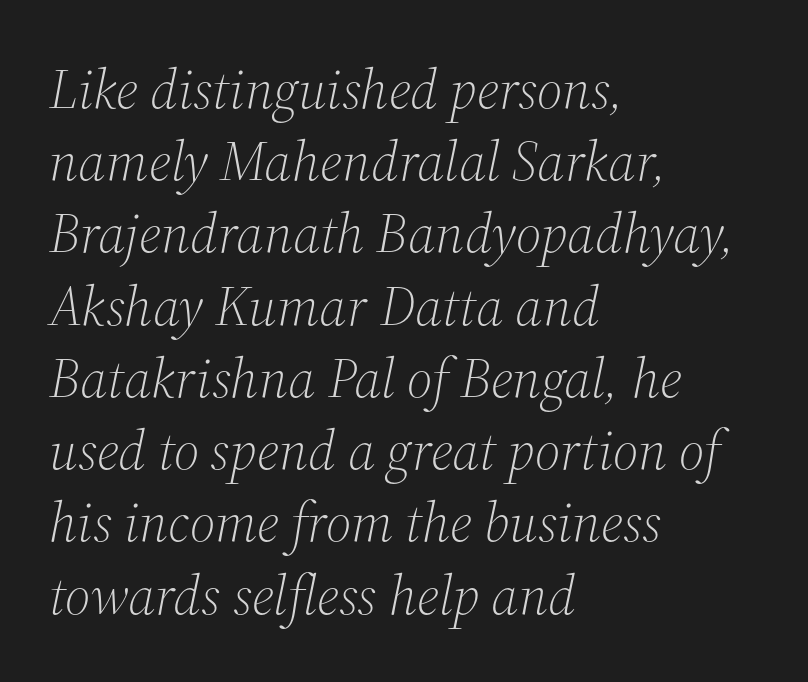
{"serif": "yes", "italic": "yes", "lean": "right", "slant_degrees": 12, "bold": "no", "weight": "light", "width": "normal", "stroke_contrast": "medium", "x_height": "medium", "monospaced": "no", "underline": "no", "align": "left", "line_spacing": "normal", "line_spacing_ratio": 1.29, "letter_spacing": "normal", "letter_spacing_em": 0.0, "glyph_px": 56}
